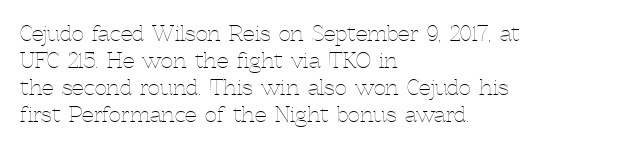
Q: Is the text bold? A: No.
Q: Is the text italic (slanted)? A: No, it is upright.
Q: Is the text underlined? A: No.
Q: How is the paragraph aligned? A: Left-aligned.
Q: Is the spacing between letters normal or unusually wide? A: Normal.
Q: Is the spacing between lines tight, normal or loose? A: Normal.
